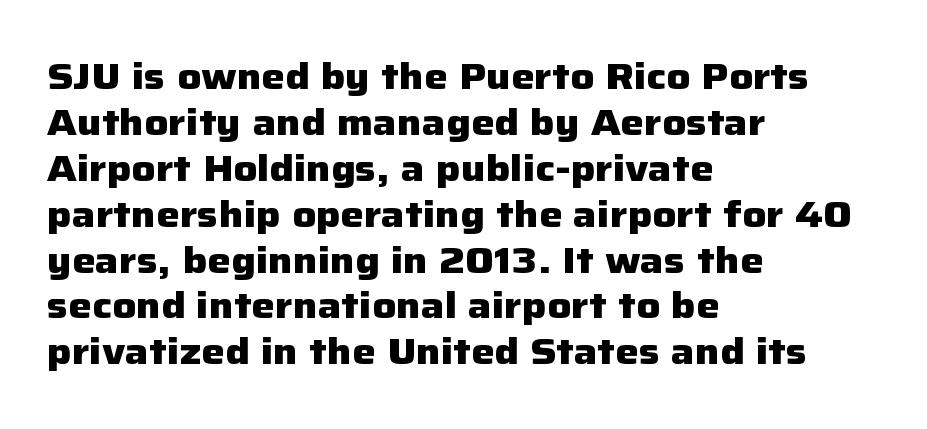
What kind of face is this? One without serifs — a sans. Anything drawn beneath the words? Only blank space. Heft: maximum for text — a bold. In terms of letterspacing, this is plain default setting.
